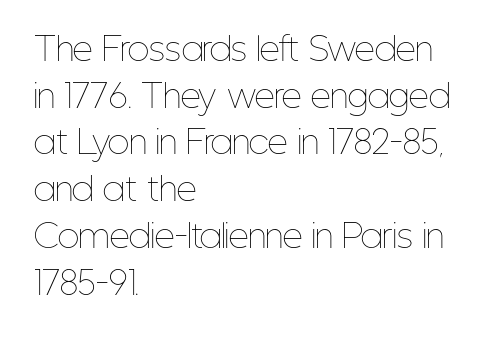
Q: Is the text bold? A: No.
Q: Is the text italic (slanted)? A: No, it is upright.
Q: Is the text underlined? A: No.
Q: How is the paragraph aligned? A: Left-aligned.
Q: Is the spacing between letters normal or unusually wide? A: Normal.
Q: Is the spacing between lines tight, normal or loose? A: Normal.
Q: Width (condensed, normal, or wide)? A: Condensed.
Q: Stroke contrast? A: Low.
Q: x-height? A: Medium.
Q: Monospaced? A: No.
